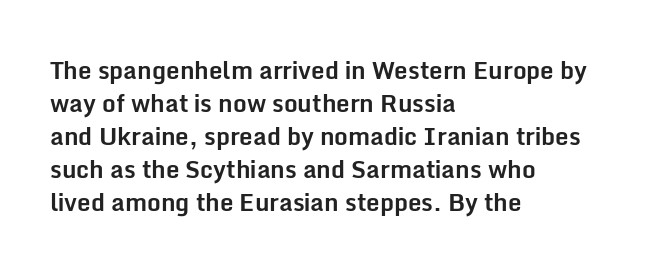
Q: Is the text bold? A: Yes.
Q: Is the text italic (slanted)? A: No, it is upright.
Q: Is the text underlined? A: No.
Q: How is the paragraph aligned? A: Left-aligned.
Q: Is the spacing between letters normal or unusually wide? A: Normal.
Q: Is the spacing between lines tight, normal or loose? A: Normal.
